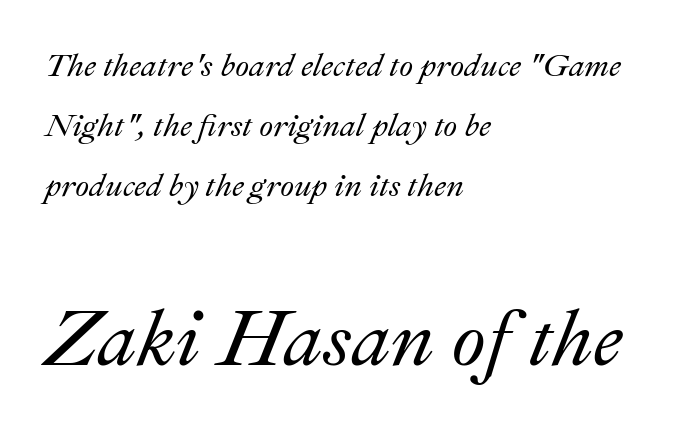
Q: Is the text italic (slanted)? A: Yes, it leans right by about 22 degrees.
Q: Is the text underlined? A: No.
Q: How is the paragraph aligned? A: Left-aligned.
Q: Is the spacing between letters normal or unusually wide? A: Normal.
Q: Which block of text is set in a larger size, the first (top) or the second (bottom)? A: The second (bottom) one.
Q: Width (condensed, normal, or wide)? A: Normal.
Q: Stroke contrast? A: Medium.
Q: x-height? A: Small.
Q: Monospaced? A: No.
